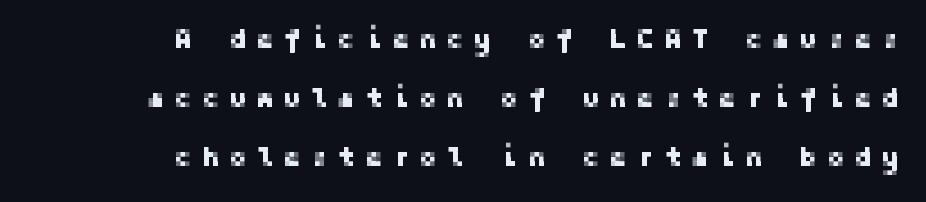
Check the space under the baseline: it is left empty. The designer dialed line spacing up above the default. Inter-character spacing is expanded well beyond the font's built-in metrics. Posture: straight, roman, zero tilt.
